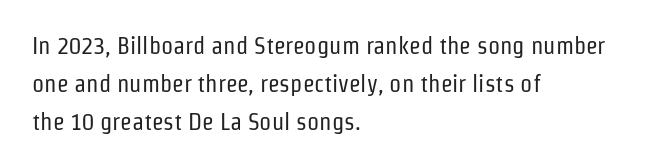
The image shows 24 px text type, upright; set left-aligned, normal line spacing (1.58x), normal letter spacing, not underlined.
